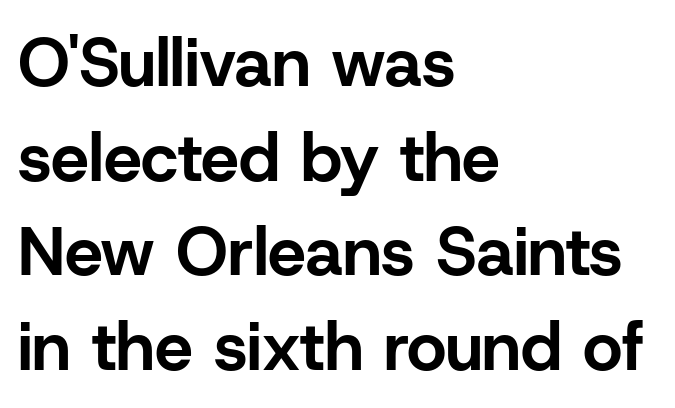
Each line starts at the same left margin while the right side varies. A roman cut, with each character standing at attention. Reading down the column, the eye jumps a familiar distance to each next line. Stroke terminals: plain, sans-serif. The space directly below the letters is spotless. The strokes are fattened all the way to bold.
